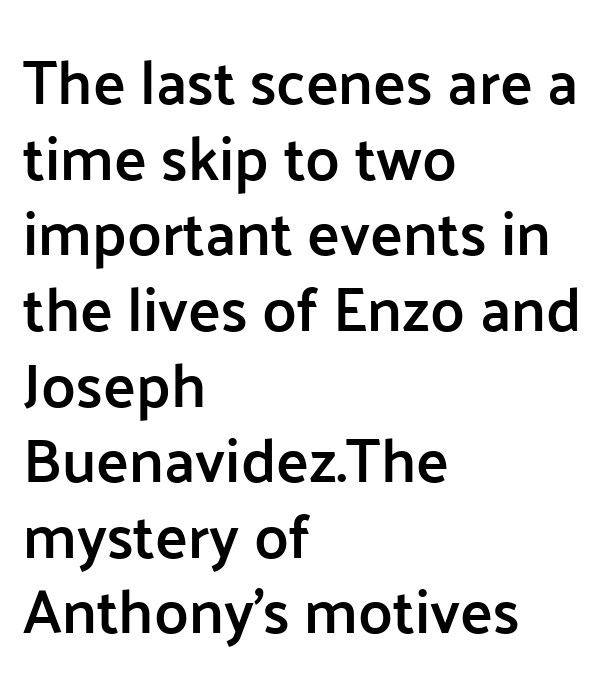
{"serif": "no", "italic": "no", "bold": "semi", "weight": "semibold", "width": "normal", "stroke_contrast": "low", "x_height": "medium", "monospaced": "no", "underline": "no", "align": "left", "line_spacing_ratio": 1.24, "letter_spacing": "normal", "letter_spacing_em": 0.0, "glyph_px": 61}
